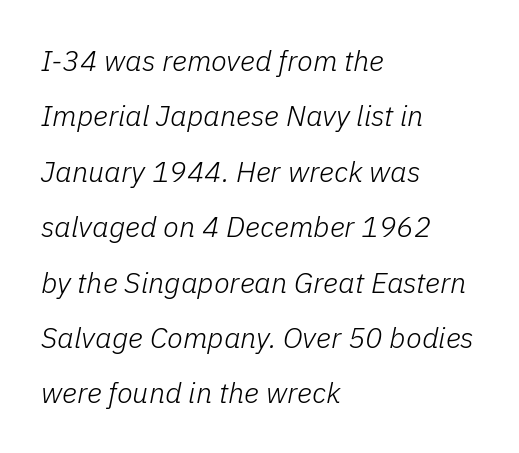
The rendering uses natural spacing where letterforms have individual widths. The whole block is typeset with a tilt. Descender tails drop into unmarked territory. This block would shrink considerably if given ordinary leading; it's expanded now.
